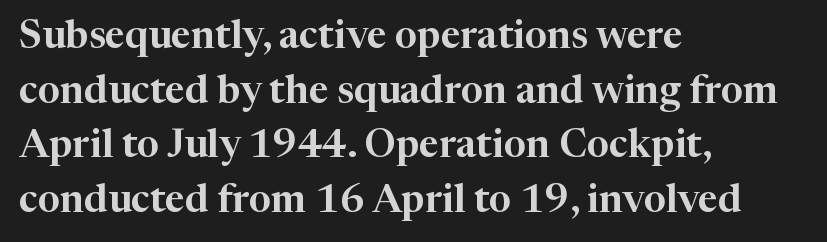
The image shows 39 px serif type, upright; set left-aligned, normal line spacing (1.4x), normal letter spacing, not underlined; high stroke contrast and a medium x-height.
